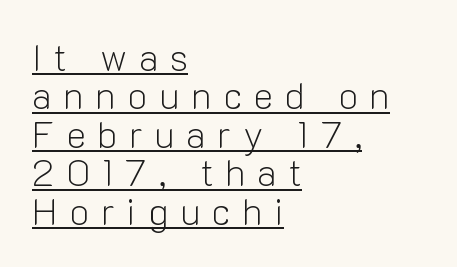
The image shows 37 px light sans-serif type, upright; set left-aligned, tight line spacing (1.04x), unusually wide letter spacing (+0.32 em), underlined; low stroke contrast and a medium x-height.
